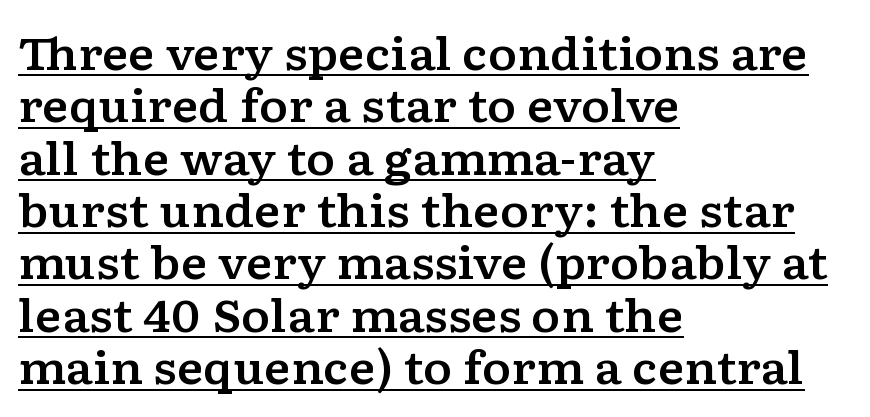
You can see a thin bar hugging the bottom of the glyphs. A typesetter would call this zero additional tracking. The axis of the letterforms is exactly vertical. Stroke terminals: seriffed.
